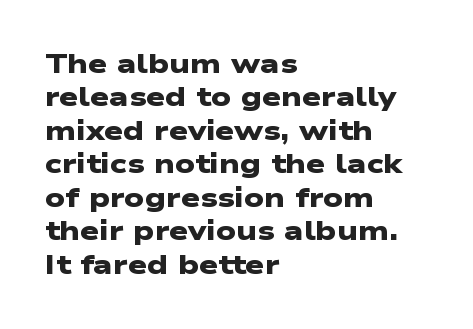
No word sits above an underline. This sample uses plain, unmodified letter spacing. This rendering uses left alignment, leaving the right contour irregular. These lines carry a lot of weight — the face is fully bold.
